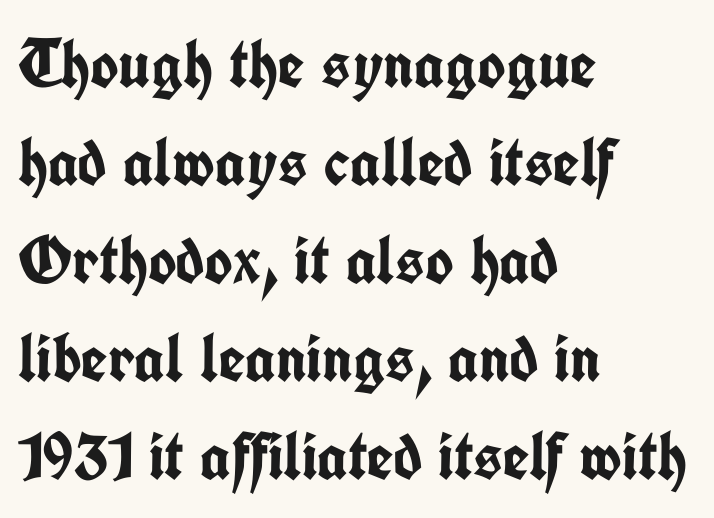
{"serif": "no", "italic": "no", "bold": "yes", "weight": "semibold", "width": "condensed", "stroke_contrast": "low", "x_height": "medium", "monospaced": "no", "underline": "no", "align": "left", "line_spacing": "normal", "line_spacing_ratio": 1.44, "letter_spacing": "normal", "letter_spacing_em": 0.0, "glyph_px": 68}
